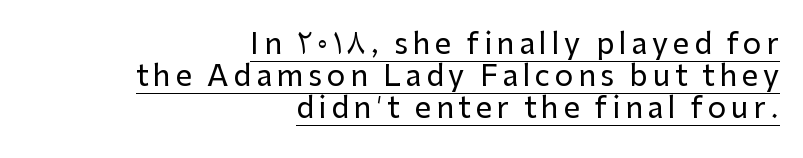
{"serif": "no", "italic": "no", "width": "normal", "stroke_contrast": "low", "x_height": "medium", "monospaced": "no", "underline": "yes", "align": "right", "line_spacing": "tight", "line_spacing_ratio": 1.11, "glyph_px": 29}
